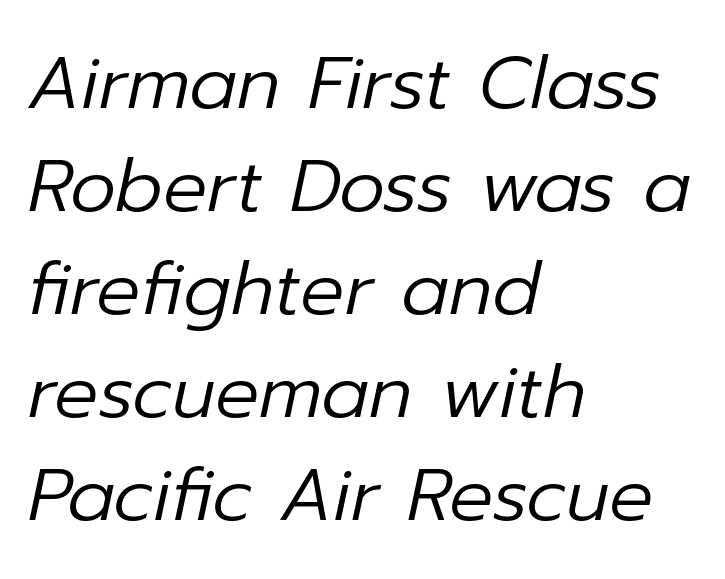
The image shows 73 px regular-weight type, italic (leaning right); set left-aligned, normal line spacing (1.41x), normal letter spacing, not underlined; low stroke contrast and a medium x-height.
